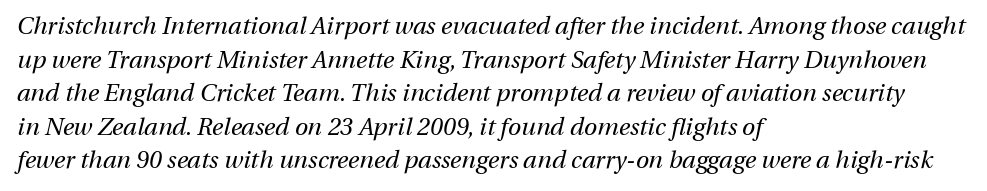
The image shows 24 px text type, italic (leaning right); set left-aligned, normal line spacing (1.4x), normal letter spacing, not underlined.
